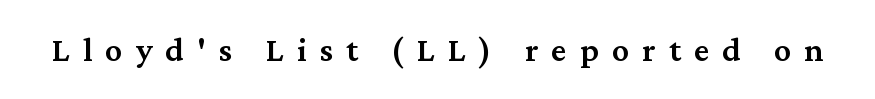
The image shows 34 px semibold serif type, upright; set unusually wide letter spacing (+0.39 em), not underlined; medium stroke contrast and a medium x-height.
